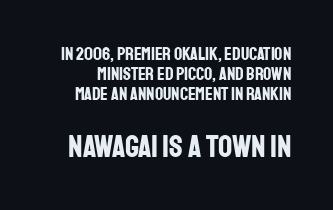
Q: Is the text bold? A: Yes.
Q: Is the text italic (slanted)? A: No, it is upright.
Q: Is the typeface a serif or a sans-serif typeface? A: Sans-serif.
Q: Is the text underlined? A: No.
Q: Is the spacing between letters normal or unusually wide? A: Normal.
Q: Is the spacing between lines tight, normal or loose? A: Tight.
Q: Which block of text is set in a larger size, the first (top) or the second (bottom)? A: The second (bottom) one.
Q: Width (condensed, normal, or wide)? A: Condensed.
Q: Stroke contrast? A: Low.
Q: x-height? A: Large.
Q: Monospaced? A: No.
